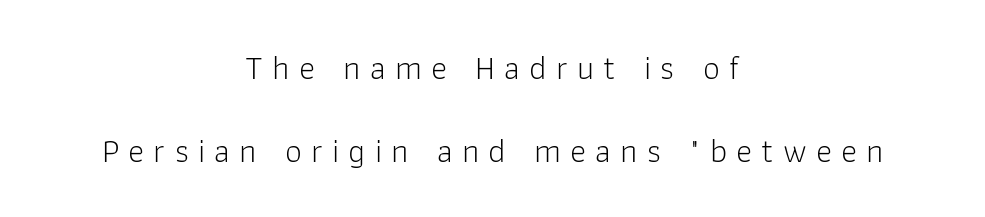
The letters advance in unequal steps, a hallmark of proportional type. Neither beginnings nor endings align; midpoints do. Unbolded letterforms with no extra heft. The characters display no serif detailing; their extremities are plain.
